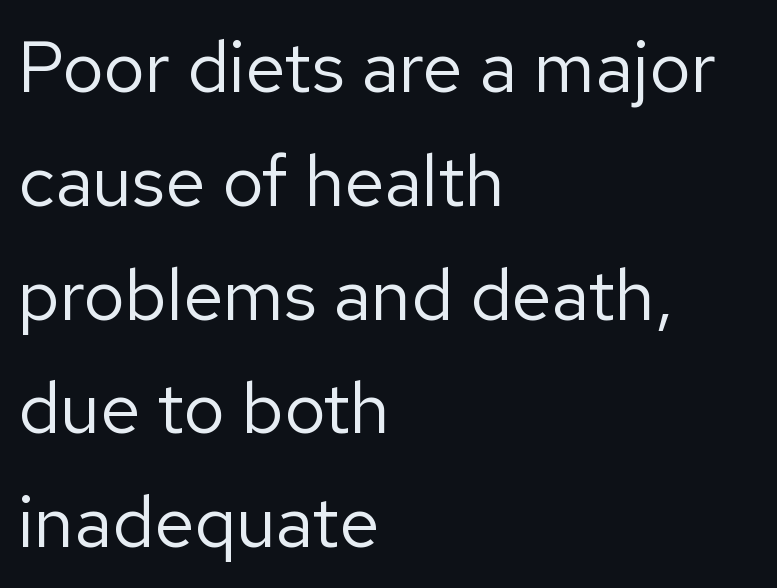
Q: Is the text bold? A: No.
Q: Is the text italic (slanted)? A: No, it is upright.
Q: Is the typeface a serif or a sans-serif typeface? A: Sans-serif.
Q: Is the text underlined? A: No.
Q: How is the paragraph aligned? A: Left-aligned.
Q: Is the spacing between letters normal or unusually wide? A: Normal.
Q: Is the spacing between lines tight, normal or loose? A: Normal.
Q: Width (condensed, normal, or wide)? A: Normal.
Q: Stroke contrast? A: Low.
Q: x-height? A: Medium.
Q: Monospaced? A: No.
